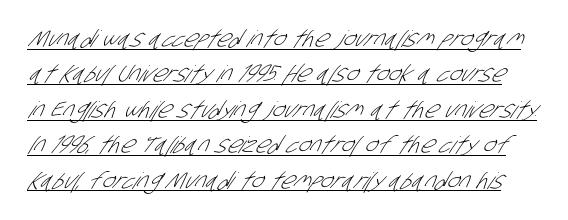
Look at the tracking — it's just the regular setting, nothing added. Has an underline been added? It has. The typeface has the unassuming heft of standard copy or less. Horizontal bands of white between lines are of average thickness.
